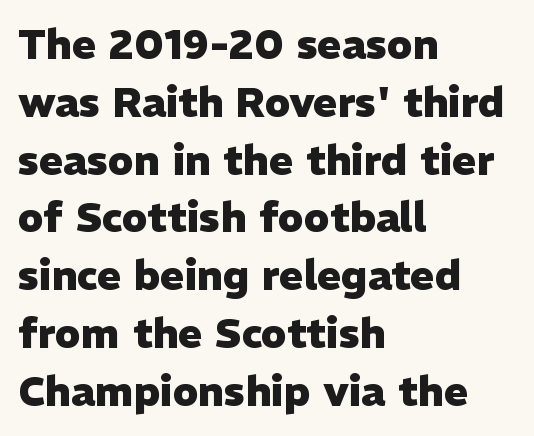
Character widths vary here, with narrow letters taking less room than wide ones. What kind of face is this? One without serifs — a sans. The strokes are fattened all the way to bold. A typesetter would call this leading conventional body-copy spacing. No word sits above an underline. Vertical strokes here are truly vertical.
